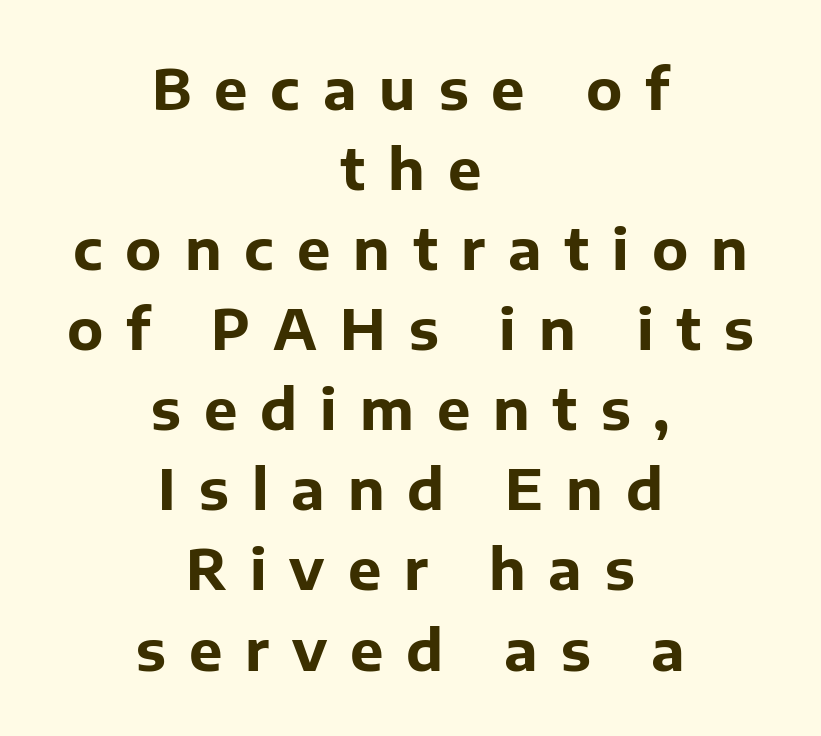
{"serif": "no", "italic": "no", "bold": "yes", "weight": "bold", "width": "normal", "stroke_contrast": "low", "x_height": "medium", "monospaced": "no", "underline": "no", "align": "center", "line_spacing": "normal", "line_spacing_ratio": 1.43, "letter_spacing": "wide", "letter_spacing_em": 0.41, "glyph_px": 56}
